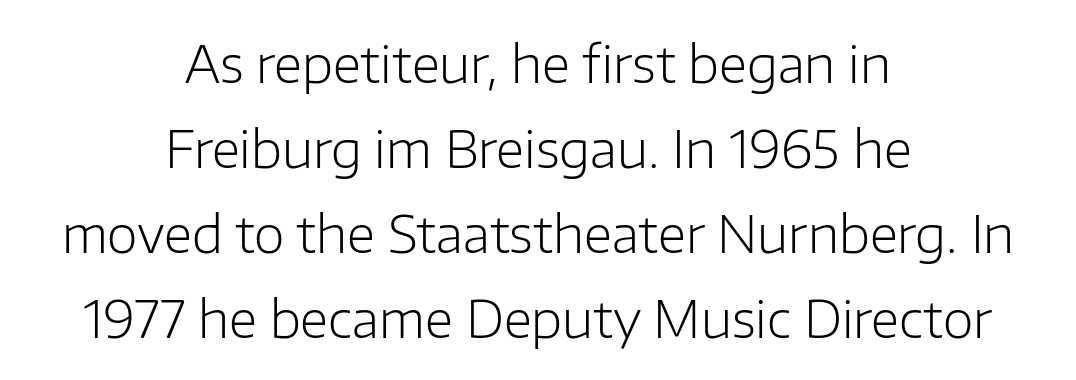
Do the characters align in a grid? No, the font is proportional. Notice how descenders clear the ascenders below comfortably — that's standard leading. The axis of the letterforms is exactly vertical. This sample uses plain, unmodified letter spacing.
